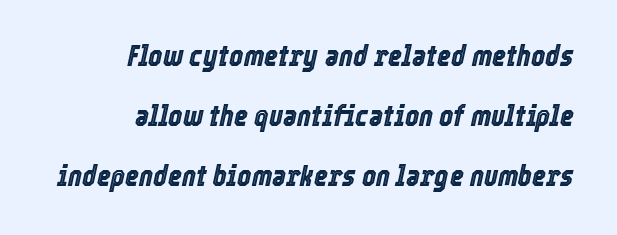
{"italic": "yes", "lean": "right", "slant_degrees": 12, "width": "condensed", "x_height": "medium", "monospaced": "no", "underline": "no", "align": "right", "line_spacing": "loose", "line_spacing_ratio": 2.0, "letter_spacing": "normal", "letter_spacing_em": 0.0, "glyph_px": 30}
